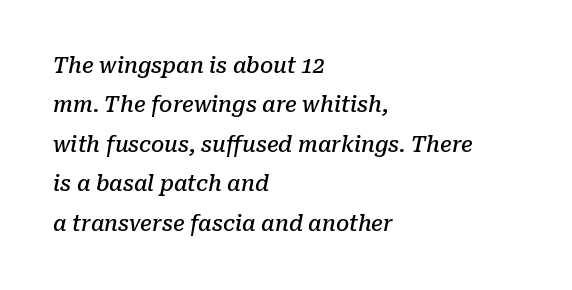
{"italic": "yes", "lean": "right", "slant_degrees": 10, "bold": "semi", "underline": "no", "align": "left", "line_spacing_ratio": 1.88, "letter_spacing": "normal", "letter_spacing_em": 0.0, "glyph_px": 21}
